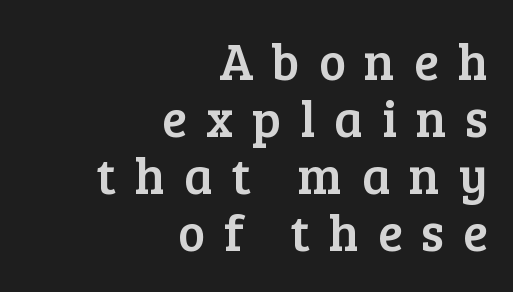
The image shows 51 px serif type, upright; set right-aligned, tight line spacing (1.12x), unusually wide letter spacing (+0.37 em), not underlined; low stroke contrast and a medium x-height.
